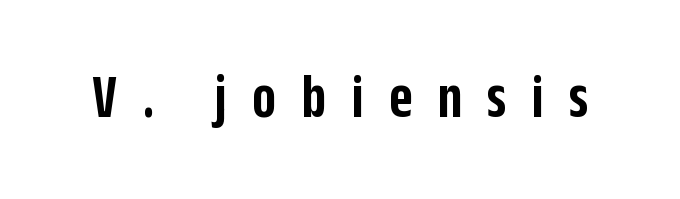
A typesetter would call this proportional, since set widths differ per character. Stems and bowls a touch heavier than normal — semibold. The space directly below the letters is spotless. Note: no serifs on the glyphs. Italic? Not at all — the glyphs are vertical.
